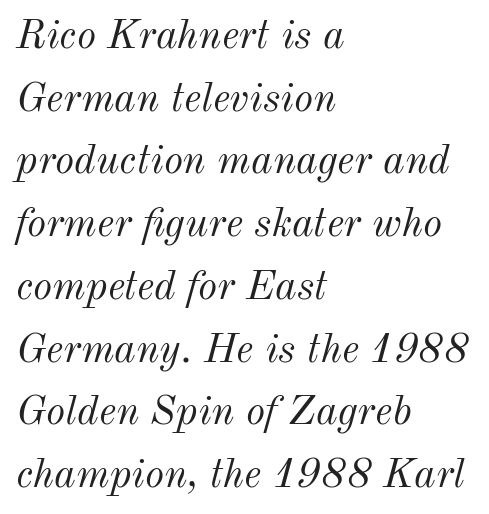
Q: Is the text bold? A: No.
Q: Is the text italic (slanted)? A: Yes, it leans right by about 12 degrees.
Q: Is the text underlined? A: No.
Q: How is the paragraph aligned? A: Left-aligned.
Q: Is the spacing between letters normal or unusually wide? A: Normal.
Q: Is the spacing between lines tight, normal or loose? A: Normal.
Q: Width (condensed, normal, or wide)? A: Normal.
Q: Stroke contrast? A: Medium.
Q: x-height? A: Small.
Q: Monospaced? A: No.
